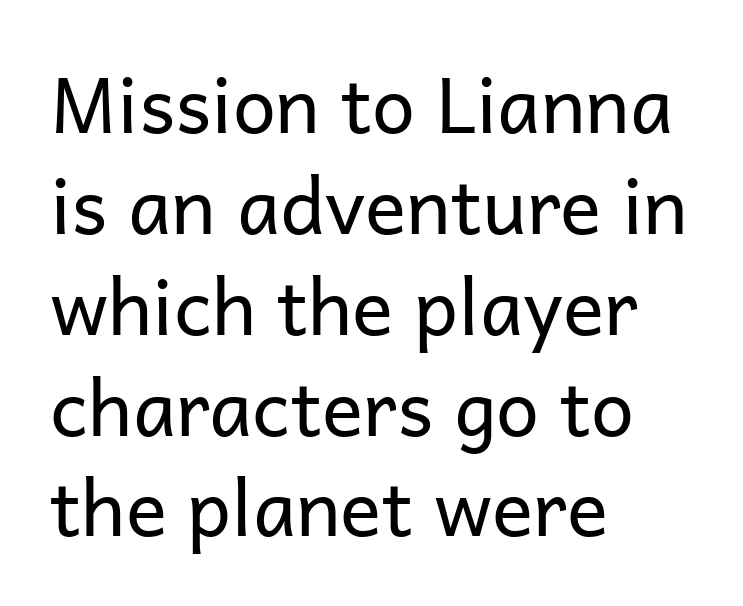
The image shows 77 px regular-weight sans-serif type, upright; set left-aligned, normal line spacing (1.31x), normal letter spacing, not underlined; low stroke contrast and a medium x-height.
